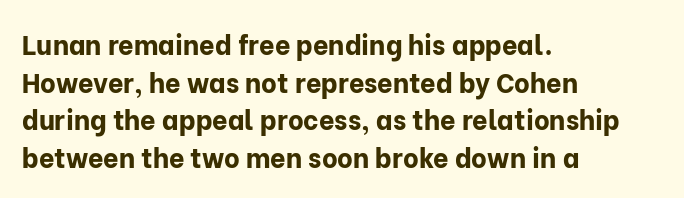
Q: Is the text bold? A: Yes.
Q: Is the text italic (slanted)? A: No, it is upright.
Q: Is the text underlined? A: No.
Q: How is the paragraph aligned? A: Left-aligned.
Q: Is the spacing between letters normal or unusually wide? A: Normal.
Q: Is the spacing between lines tight, normal or loose? A: Normal.
